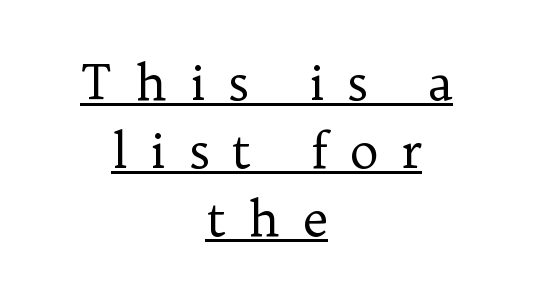
The image shows 49 px regular-weight serif type, upright; set centered, normal line spacing (1.39x), unusually wide letter spacing (+0.45 em), underlined; low stroke contrast and a medium x-height.
